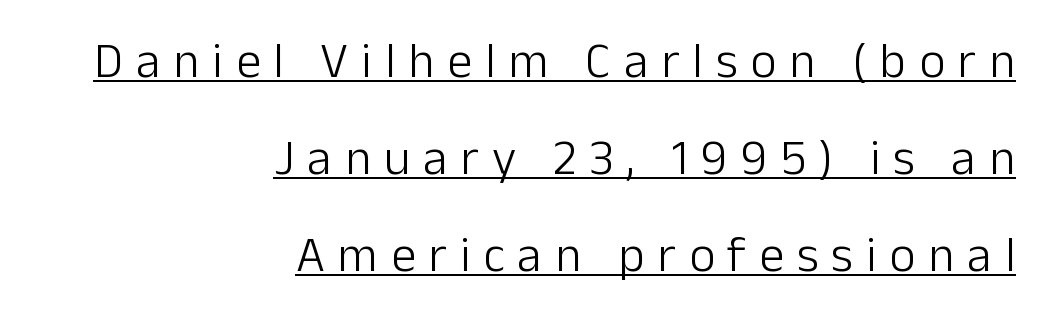
The image shows 50 px light sans-serif type, upright; set right-aligned, loose line spacing (1.94x), unusually wide letter spacing (+0.26 em), underlined; low stroke contrast and a medium x-height.
